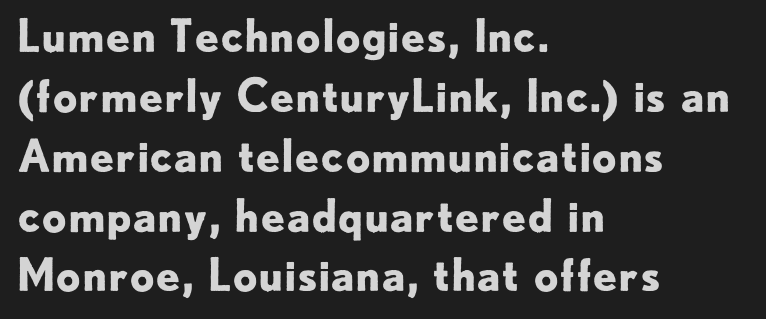
The image shows 44 px bold sans-serif type, upright; set left-aligned, normal line spacing (1.36x), normal letter spacing, not underlined; low stroke contrast and a small x-height.
